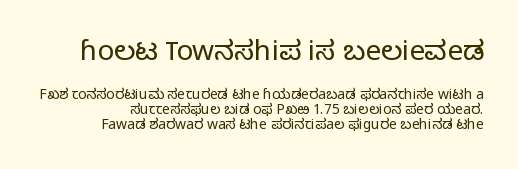
{"serif": "no", "italic": "no", "bold": "no", "weight": "light", "width": "normal", "stroke_contrast": "low", "x_height": "medium", "monospaced": "no", "underline": "no", "line_spacing": "tight", "line_spacing_ratio": 1.06, "letter_spacing": "normal", "letter_spacing_em": 0.0, "larger_block": "first", "size_ratio": 2.0, "glyph_px": 28}
